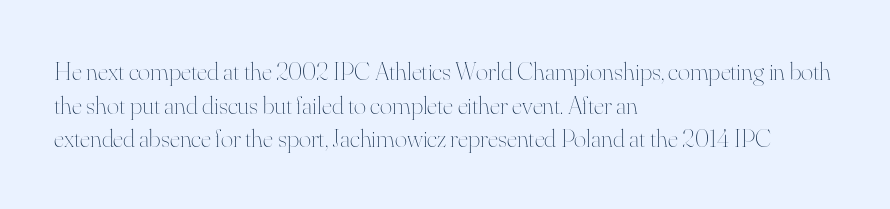
Interline gaps are of average width in this sample. In terms of posture, this sample is upright. Teacher's note: observe the even left margin — that is flush-left alignment. The cut favours lightness, reaching ordinary text weight at its darkest.
